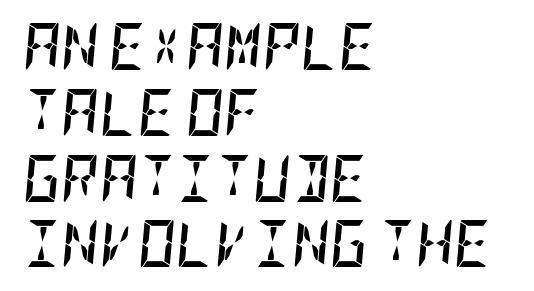
The image shows 47 px semibold, condensed type, italic (leaning right); set left-aligned, normal line spacing (1.4x), normal letter spacing, not underlined; low stroke contrast and a large x-height.
